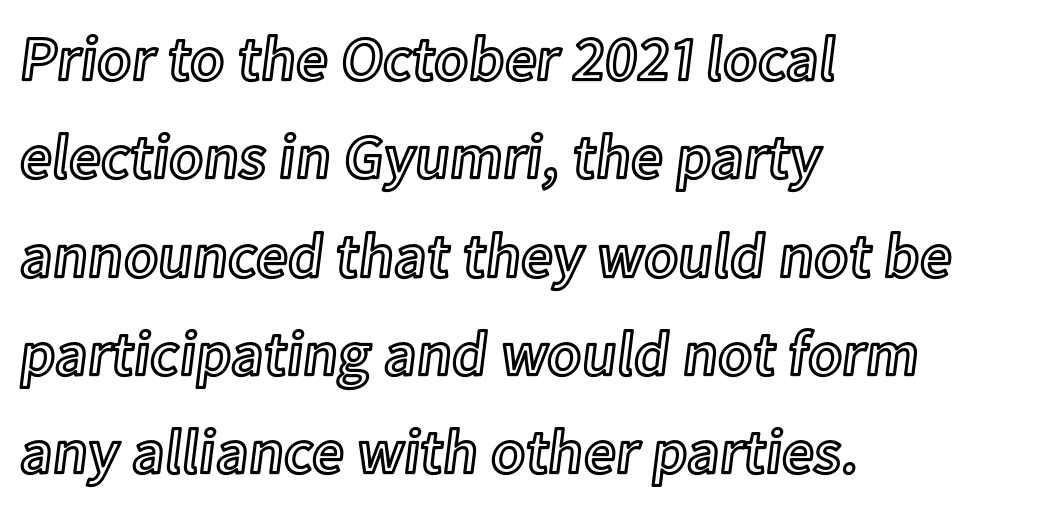
The image shows 63 px text type; set left-aligned, normal line spacing (1.56x), normal letter spacing, not underlined; a medium x-height.
